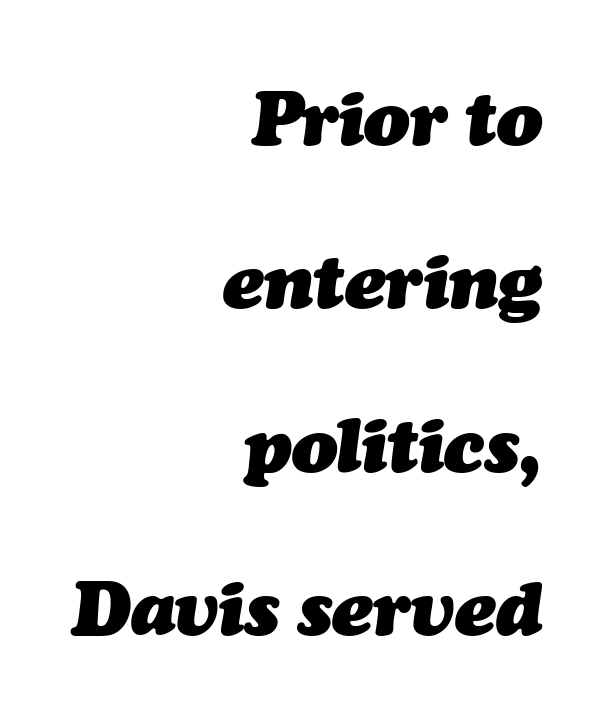
The gaps between neighbouring characters are ordinary and unremarkable. Slant detected: the letters are inclined. Descenders hang freely into open space. The characters look thick and weighty, a clear bold. Typeset ragged left — the right edge is the straight one. Is this a fixed-width face? No — the glyphs have proportional, varying widths.
